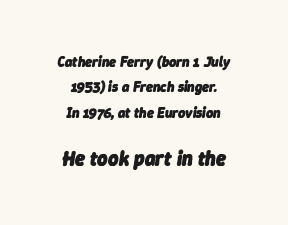
Q: Is the text bold? A: Yes.
Q: Is the text italic (slanted)? A: Yes, it leans right by about 9 degrees.
Q: Is the text underlined? A: No.
Q: How is the paragraph aligned? A: Centered.
Q: Is the spacing between letters normal or unusually wide? A: Normal.
Q: Which block of text is set in a larger size, the first (top) or the second (bottom)? A: The second (bottom) one.
